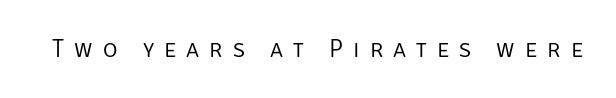
The image shows 25 px text type, upright; set unusually wide letter spacing (+0.4 em), not underlined.
